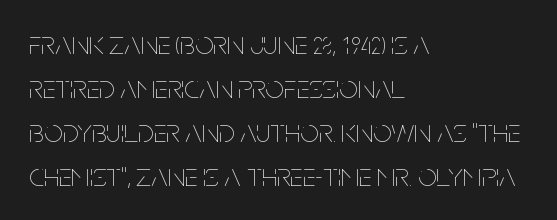
Q: Is the text bold? A: No.
Q: Is the text italic (slanted)? A: No, it is upright.
Q: Is the text underlined? A: No.
Q: How is the paragraph aligned? A: Left-aligned.
Q: Is the spacing between letters normal or unusually wide? A: Normal.
Q: Is the spacing between lines tight, normal or loose? A: Normal.
Q: Width (condensed, normal, or wide)? A: Condensed.
Q: Stroke contrast? A: Low.
Q: x-height? A: Large.
Q: Monospaced? A: No.
